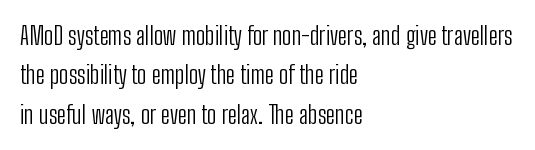
The image shows 25 px text type, upright; set left-aligned, normal line spacing (1.58x), normal letter spacing, not underlined.
